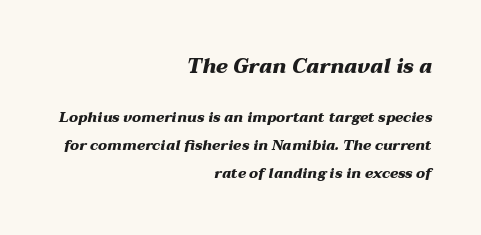
The image shows 20 px bold type, italic (leaning right); set right-aligned, loose line spacing (1.99x), normal letter spacing, not underlined; the first (top) block is 1.43x larger.
